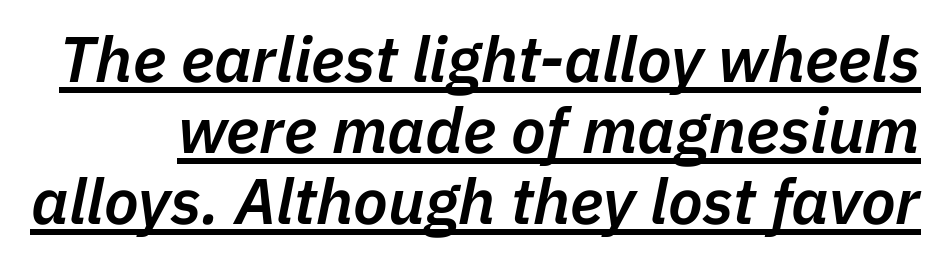
Q: Is the text bold? A: Semi-bold.
Q: Is the text italic (slanted)? A: Yes, it leans right by about 11 degrees.
Q: Is the text underlined? A: Yes.
Q: Is the spacing between letters normal or unusually wide? A: Normal.
Q: Is the spacing between lines tight, normal or loose? A: Tight.
Q: Width (condensed, normal, or wide)? A: Normal.
Q: Stroke contrast? A: Low.
Q: x-height? A: Medium.
Q: Monospaced? A: No.
